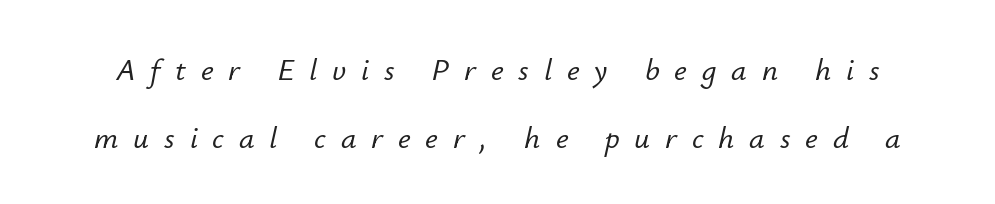
The image shows 31 px text type, italic (leaning right); set loose line spacing (2.19x), unusually wide letter spacing (+0.48 em), not underlined; low stroke contrast and a small x-height.
